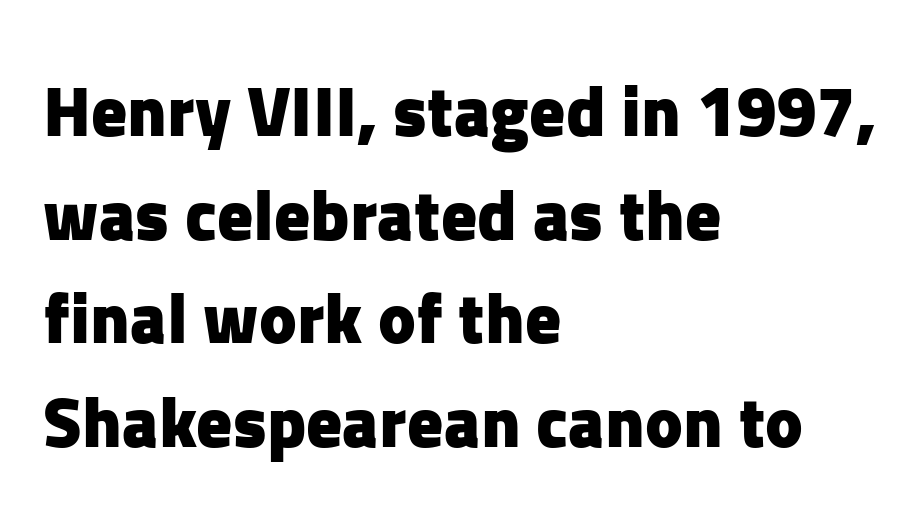
No italicization has been applied; the sample stays upright. Caption: bold face, heavy strokes. Think of a printed novel: that variable character pitch is what you see here. The space between consecutive lines is moderate.
